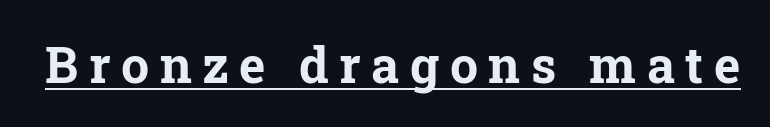
The image shows 50 px bold serif type, upright; set unusually wide letter spacing (+0.21 em), underlined; low stroke contrast and a medium x-height.
